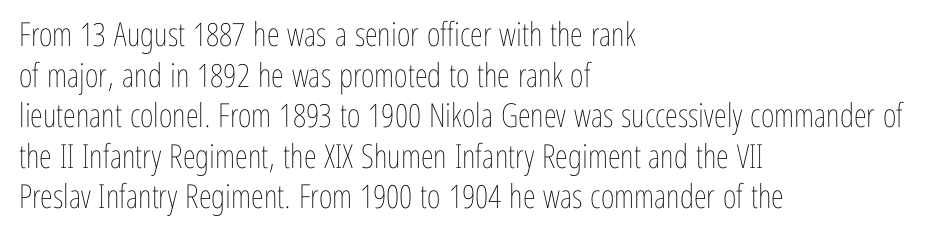
Q: Is the text bold? A: No.
Q: Is the text italic (slanted)? A: No, it is upright.
Q: Is the text underlined? A: No.
Q: How is the paragraph aligned? A: Left-aligned.
Q: Is the spacing between letters normal or unusually wide? A: Normal.
Q: Width (condensed, normal, or wide)? A: Condensed.
Q: Stroke contrast? A: Low.
Q: x-height? A: Medium.
Q: Monospaced? A: No.
